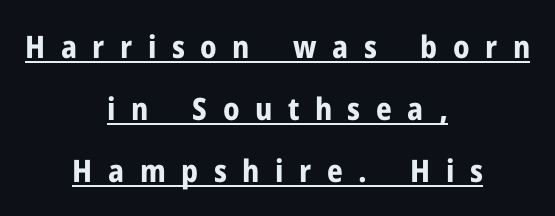
Q: Is the text bold? A: Yes.
Q: Is the text italic (slanted)? A: No, it is upright.
Q: Is the typeface a serif or a sans-serif typeface? A: Sans-serif.
Q: Is the text underlined? A: Yes.
Q: How is the paragraph aligned? A: Centered.
Q: Is the spacing between letters normal or unusually wide? A: Unusually wide.
Q: Is the spacing between lines tight, normal or loose? A: Loose.
Q: Width (condensed, normal, or wide)? A: Normal.
Q: Stroke contrast? A: Low.
Q: x-height? A: Medium.
Q: Monospaced? A: No.
